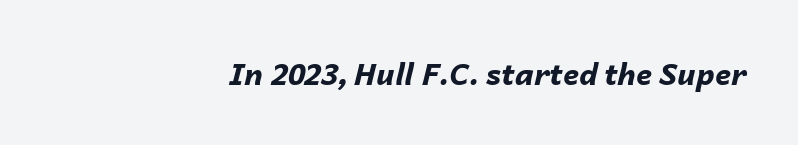
The image shows 29 px bold type, italic (leaning right); set right-aligned, normal letter spacing, not underlined; low stroke contrast and a medium x-height.
